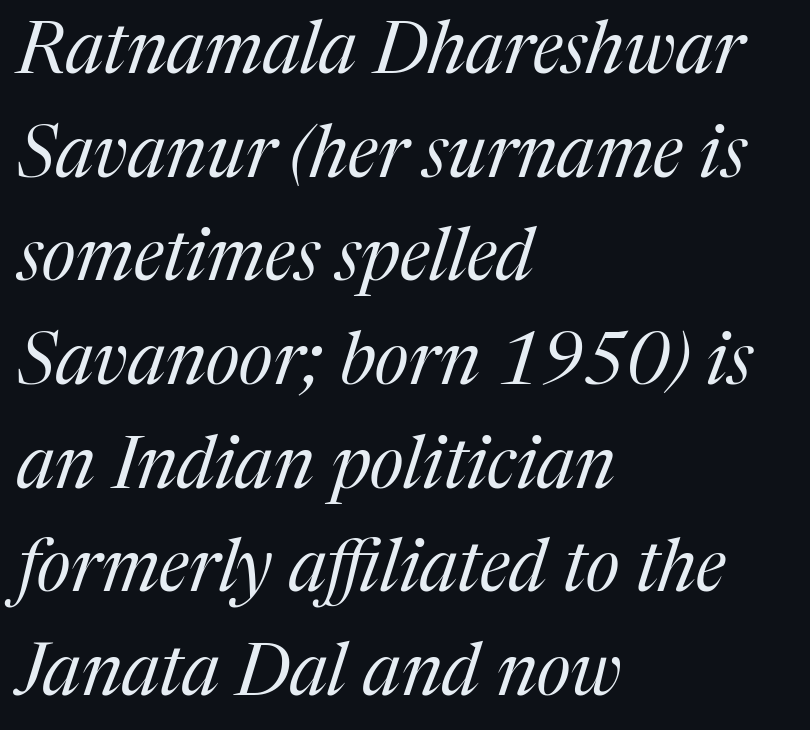
{"serif": "yes", "italic": "yes", "lean": "right", "slant_degrees": 17, "bold": "no", "weight": "regular", "width": "normal", "stroke_contrast": "medium", "x_height": "medium", "monospaced": "no", "underline": "no", "align": "left", "line_spacing": "normal", "line_spacing_ratio": 1.44, "letter_spacing": "normal", "letter_spacing_em": 0.0, "glyph_px": 72}
